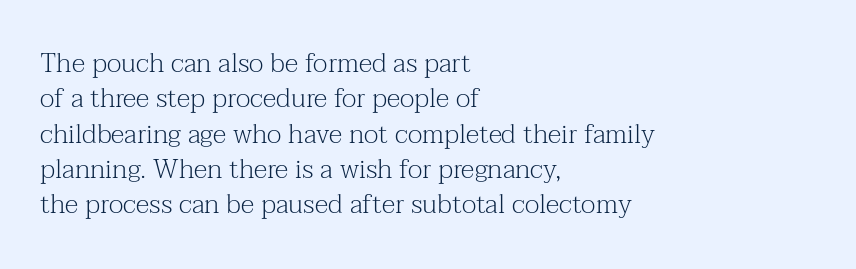
Q: Is the text bold? A: No.
Q: Is the text italic (slanted)? A: No, it is upright.
Q: Is the text underlined? A: No.
Q: How is the paragraph aligned? A: Left-aligned.
Q: Is the spacing between letters normal or unusually wide? A: Normal.
Q: Is the spacing between lines tight, normal or loose? A: Normal.
